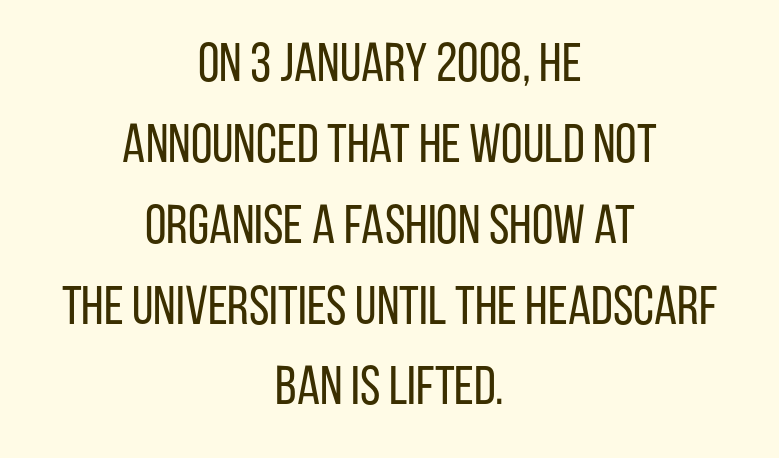
Characters remain perfectly vertical along every line. A clean baseline with only descenders dipping below it. Examine the stroke ends and you'll find no serifs. Visually the block forms a symmetrical silhouette, jagged on both flanks.
